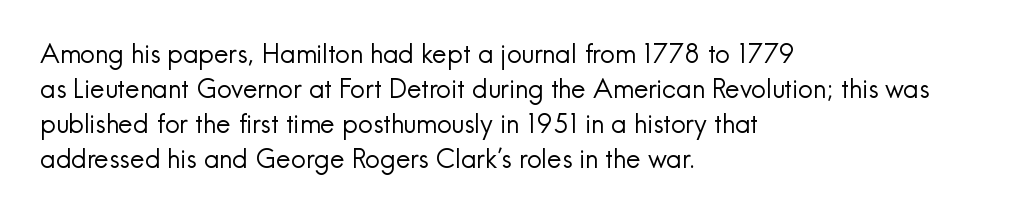
{"italic": "no", "bold": "no", "underline": "no", "align": "left", "line_spacing": "normal", "line_spacing_ratio": 1.35, "letter_spacing": "normal", "letter_spacing_em": 0.0, "glyph_px": 26}
